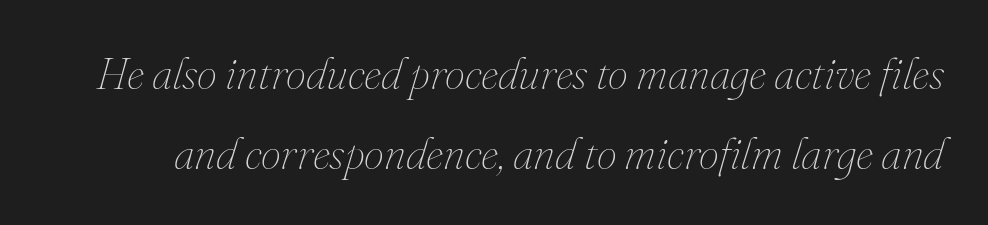
{"italic": "yes", "lean": "right", "slant_degrees": 16, "bold": "no", "weight": "thin", "width": "normal", "stroke_contrast": "medium", "x_height": "small", "monospaced": "no", "underline": "no", "line_spacing_ratio": 1.77, "letter_spacing": "normal", "letter_spacing_em": 0.0, "glyph_px": 45}
